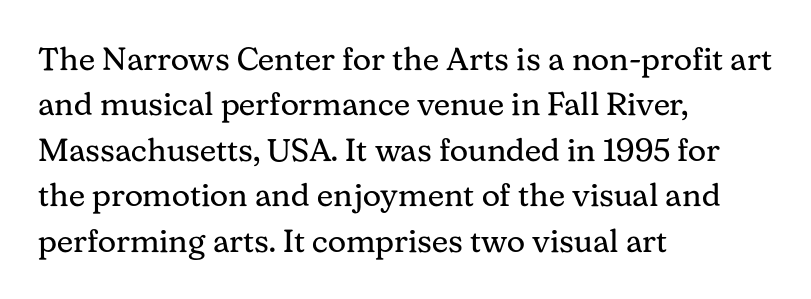
The letters advance in unequal steps, a hallmark of proportional type. Students, observe: this is what conventionally led text looks like. The designer went with a serif here, giving each stem small feet. Spacing between characters is what you'd get straight out of the box. Lines of text with bare space underneath.
